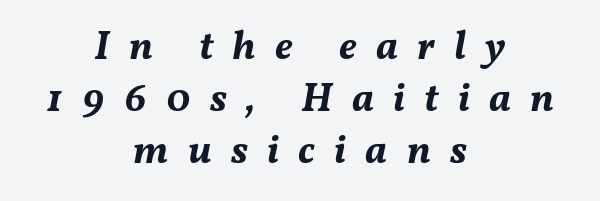
In CSS terms this would be text-align: center. Stroke thickness is high; the sample reads as a true bold. Regarding leading, the lines here are spaced in the standard way. Descender tails drop into unmarked territory. This is oblique type, the kind used for emphasis or titles. How are the letters spaced? Widely, with obvious added tracking.
